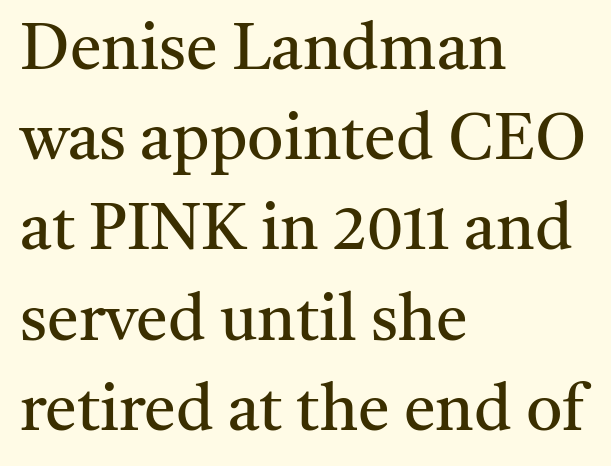
The image shows 64 px regular-weight serif type, upright; set left-aligned, normal line spacing (1.41x), normal letter spacing, not underlined; medium stroke contrast and a medium x-height.
